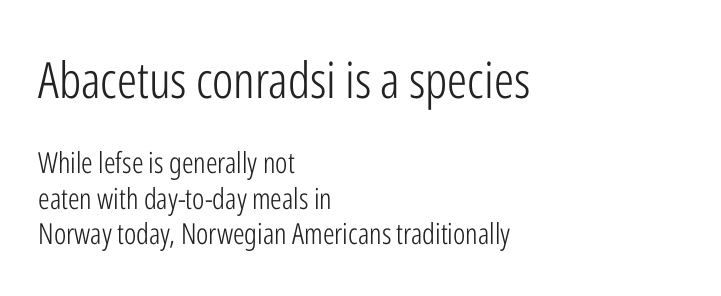
Q: Is the text bold? A: No.
Q: Is the text italic (slanted)? A: No, it is upright.
Q: Is the typeface a serif or a sans-serif typeface? A: Sans-serif.
Q: Is the text underlined? A: No.
Q: How is the paragraph aligned? A: Left-aligned.
Q: Is the spacing between letters normal or unusually wide? A: Normal.
Q: Which block of text is set in a larger size, the first (top) or the second (bottom)? A: The first (top) one.
Q: Width (condensed, normal, or wide)? A: Condensed.
Q: Stroke contrast? A: Low.
Q: x-height? A: Medium.
Q: Monospaced? A: No.
